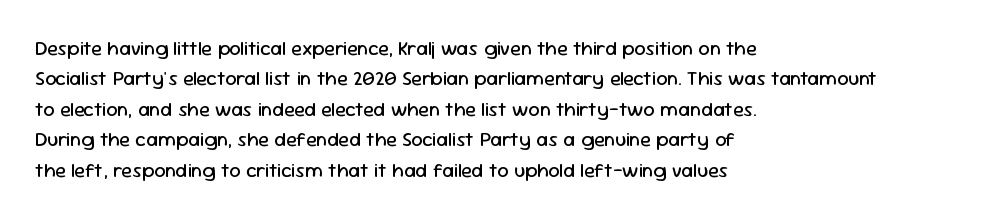
The image shows 20 px text type, upright; set left-aligned, normal line spacing (1.52x), normal letter spacing, not underlined.
